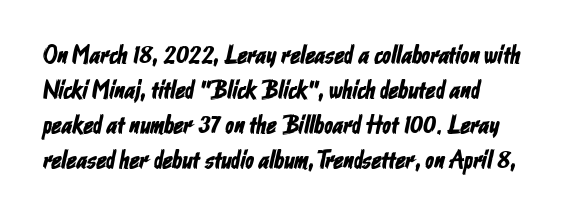
The image shows 25 px text type; set left-aligned, normal line spacing (1.4x), normal letter spacing, not underlined.
